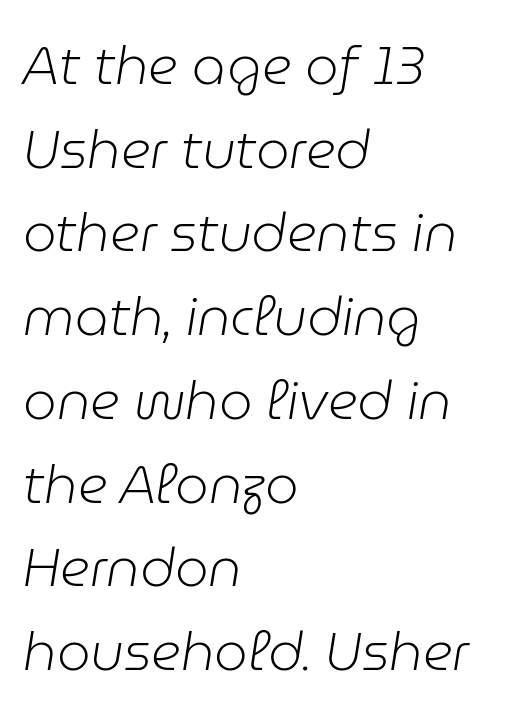
{"italic": "yes", "lean": "right", "slant_degrees": 9, "bold": "no", "weight": "light", "width": "normal", "stroke_contrast": "low", "x_height": "medium", "monospaced": "no", "underline": "no", "align": "left", "line_spacing": "normal", "line_spacing_ratio": 1.58, "letter_spacing": "normal", "letter_spacing_em": 0.0, "glyph_px": 53}
